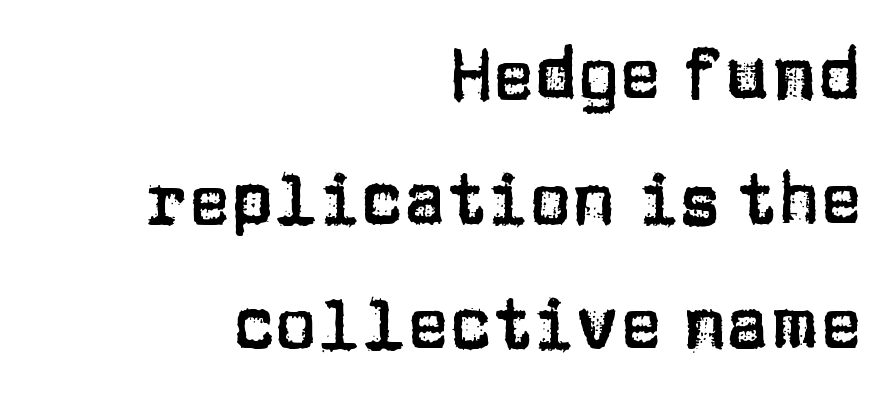
{"serif": "no", "italic": "no", "width": "normal", "stroke_contrast": "low", "x_height": "large", "monospaced": "no", "underline": "no", "align": "right", "line_spacing_ratio": 1.76, "letter_spacing": "normal", "letter_spacing_em": 0.0, "glyph_px": 71}
